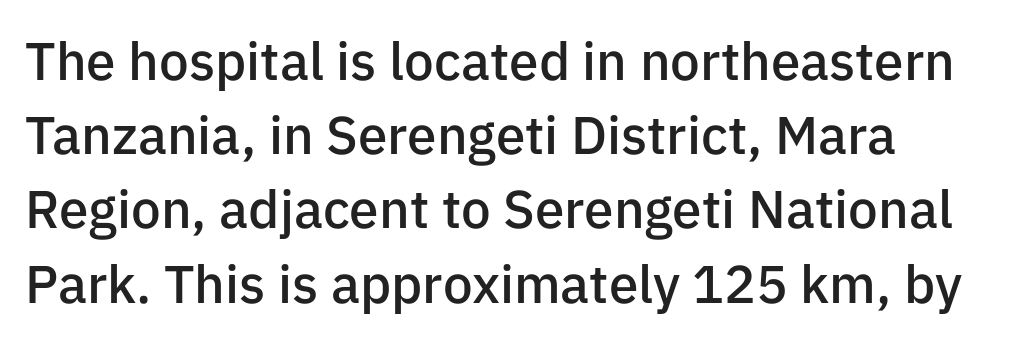
The image shows 53 px semibold sans-serif type, upright; set left-aligned, normal line spacing (1.4x), normal letter spacing, not underlined; low stroke contrast and a medium x-height.
